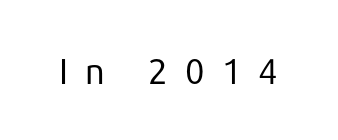
To sum up the face: it is a sans, with no serifs. The foot of each line stays bare and open. Italic? Not at all — the glyphs are vertical. Weight class: somewhere from thin through regular. The letterforms stand isolated, each surrounded by extra space.
